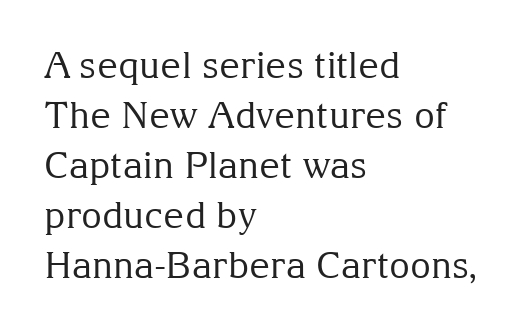
{"serif": "yes", "italic": "no", "bold": "no", "weight": "regular", "width": "normal", "stroke_contrast": "medium", "x_height": "medium", "monospaced": "no", "underline": "no", "align": "left", "line_spacing": "normal", "line_spacing_ratio": 1.39, "letter_spacing": "normal", "letter_spacing_em": 0.0, "glyph_px": 36}
